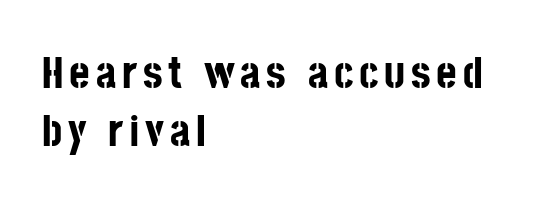
The image shows 44 px bold, condensed sans-serif type, upright; set left-aligned, normal line spacing (1.31x), not underlined; low stroke contrast and a large x-height.
